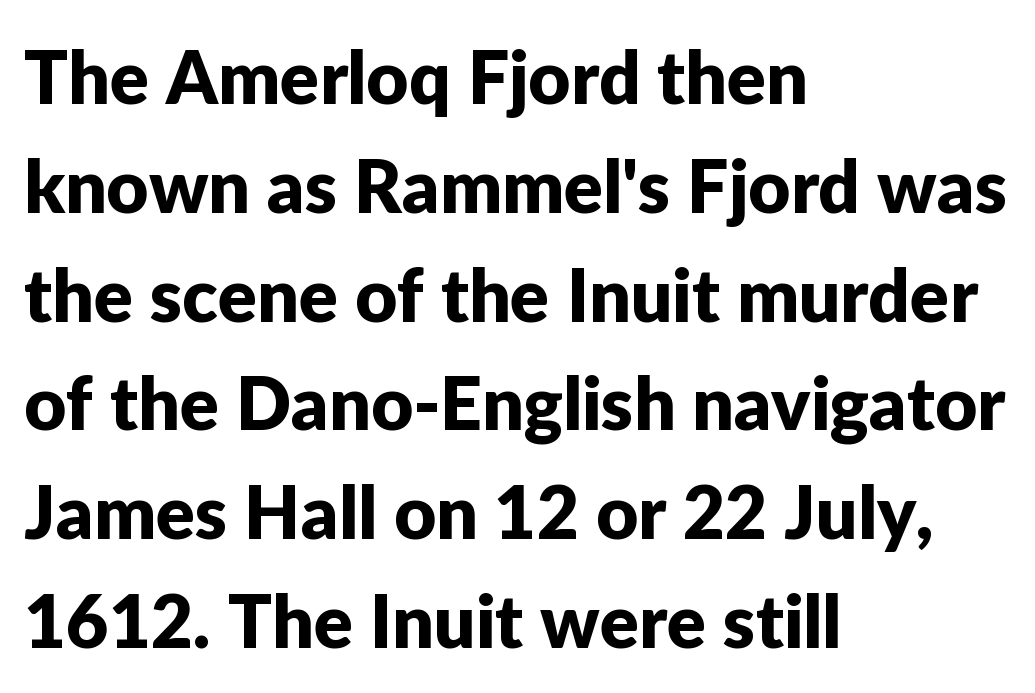
Q: Is the text italic (slanted)? A: No, it is upright.
Q: Is the typeface a serif or a sans-serif typeface? A: Sans-serif.
Q: Is the text underlined? A: No.
Q: How is the paragraph aligned? A: Left-aligned.
Q: Is the spacing between letters normal or unusually wide? A: Normal.
Q: Is the spacing between lines tight, normal or loose? A: Normal.
Q: Width (condensed, normal, or wide)? A: Normal.
Q: Stroke contrast? A: Low.
Q: x-height? A: Medium.
Q: Monospaced? A: No.
